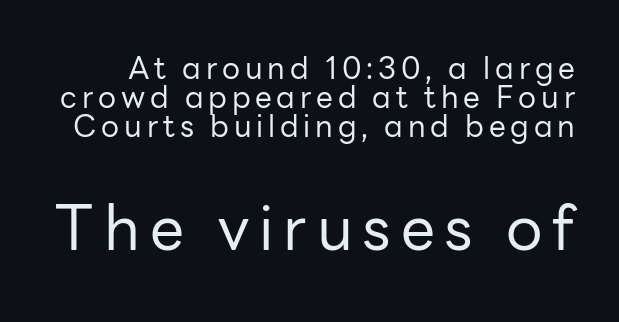
The image shows 61 px regular-weight sans-serif type, upright; set tight line spacing (0.97x), not underlined; the second (bottom) block is 2.03x larger; low stroke contrast and a medium x-height.
